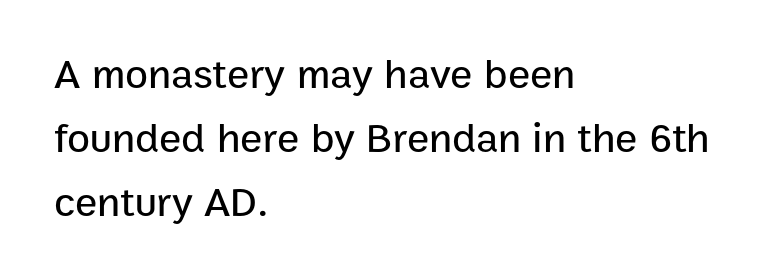
Q: Is the text italic (slanted)? A: No, it is upright.
Q: Is the typeface a serif or a sans-serif typeface? A: Sans-serif.
Q: Is the text underlined? A: No.
Q: How is the paragraph aligned? A: Left-aligned.
Q: Is the spacing between letters normal or unusually wide? A: Normal.
Q: Is the spacing between lines tight, normal or loose? A: Normal.
Q: Width (condensed, normal, or wide)? A: Normal.
Q: Stroke contrast? A: Low.
Q: x-height? A: Medium.
Q: Monospaced? A: No.
